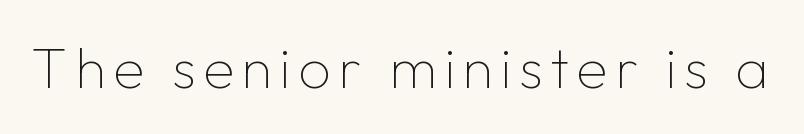
The image shows 57 px thin sans-serif type, upright; set not underlined; low stroke contrast and a medium x-height.
